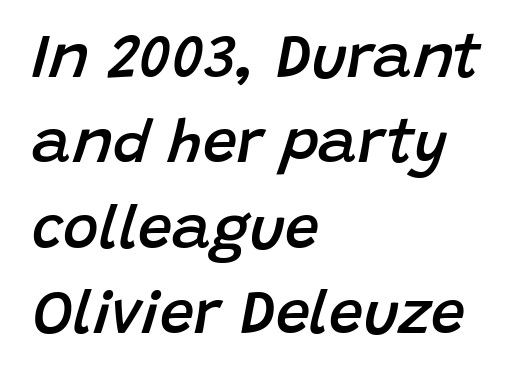
The image shows 61 px semibold type, italic (leaning right); set left-aligned, normal line spacing (1.4x), normal letter spacing, not underlined; low stroke contrast and a large x-height.
